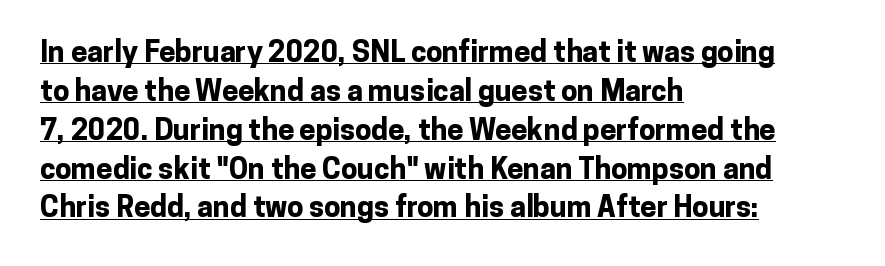
The letterforms sit shoulder to shoulder at normal distance. A typesetter would call this proportional, since set widths differ per character. Notice how thick the strokes are: this is what a full bold looks like. The rag falls on the right side of this text block. The rows are spaced the way most documents space them. This sample carries an underscore along the baseline area.
